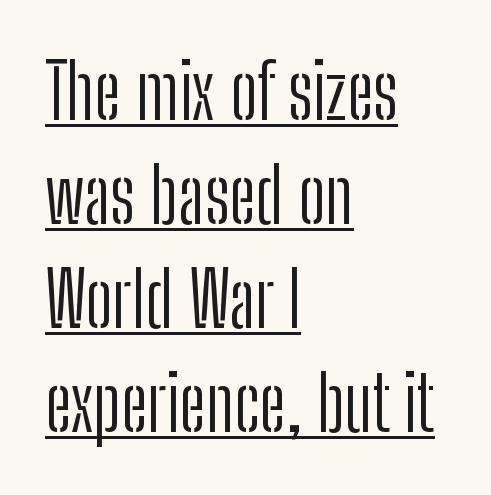
The font is comparable to plain body text, perhaps lighter. Looks like regular typesetting: each glyph gets only the width it needs. Font category for this specimen: sans-serif. Does a line run under the words? Yes, clearly.
